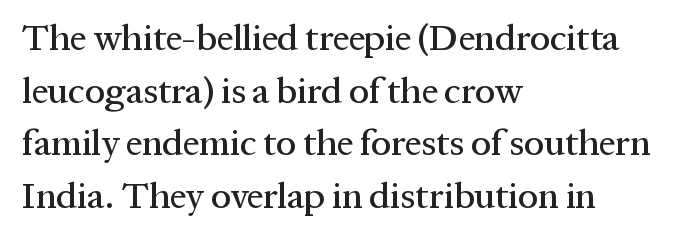
The font family rendered here belongs to the serif group. Proportional: the letters do not fall into vertical columns. These lines stack with their left ends in a neat column. The area under the type is left untouched.
